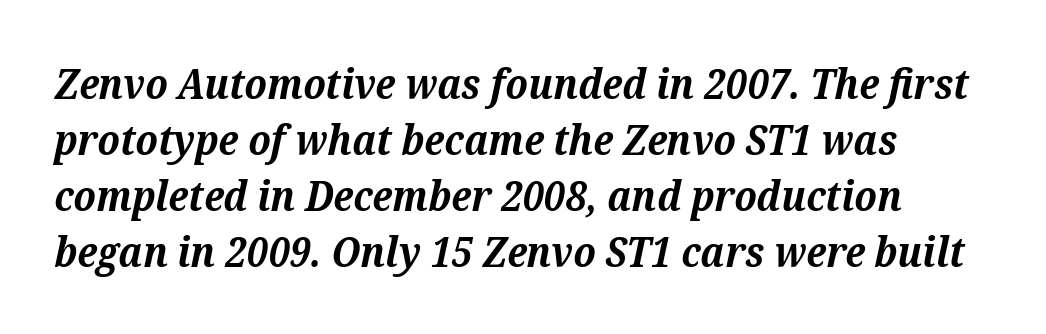
{"serif": "yes", "italic": "yes", "lean": "right", "slant_degrees": 12, "bold": "yes", "weight": "bold", "width": "normal", "stroke_contrast": "medium", "x_height": "medium", "monospaced": "no", "underline": "no", "align": "left", "line_spacing": "normal", "line_spacing_ratio": 1.33, "letter_spacing": "normal", "letter_spacing_em": 0.0, "glyph_px": 42}
